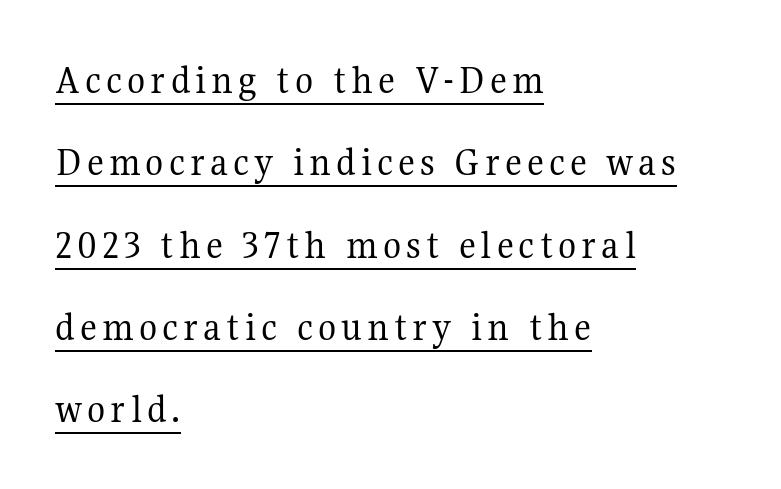
{"serif": "yes", "italic": "no", "bold": "no", "weight": "regular", "width": "normal", "stroke_contrast": "medium", "x_height": "medium", "monospaced": "no", "underline": "yes", "align": "left", "line_spacing": "loose", "line_spacing_ratio": 1.96, "glyph_px": 42}
